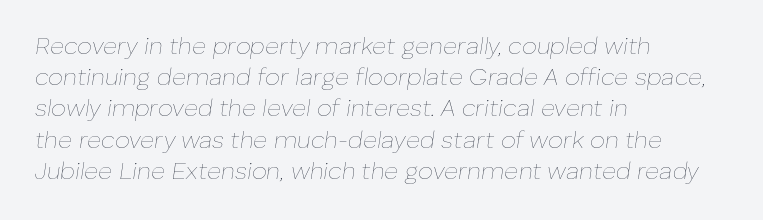
{"italic": "yes", "lean": "right", "slant_degrees": 8, "bold": "no", "underline": "no", "align": "left", "line_spacing": "normal", "line_spacing_ratio": 1.3, "letter_spacing": "normal", "letter_spacing_em": 0.0, "glyph_px": 24}
